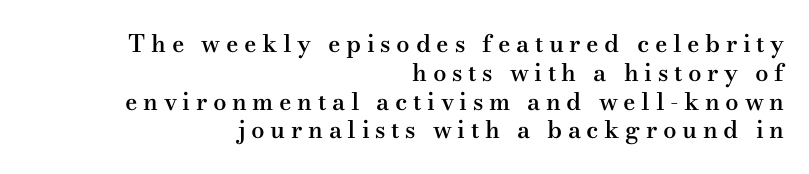
{"italic": "no", "bold": "semi", "underline": "no", "align": "right", "line_spacing_ratio": 1.2, "letter_spacing": "wide", "letter_spacing_em": 0.23, "glyph_px": 24}
